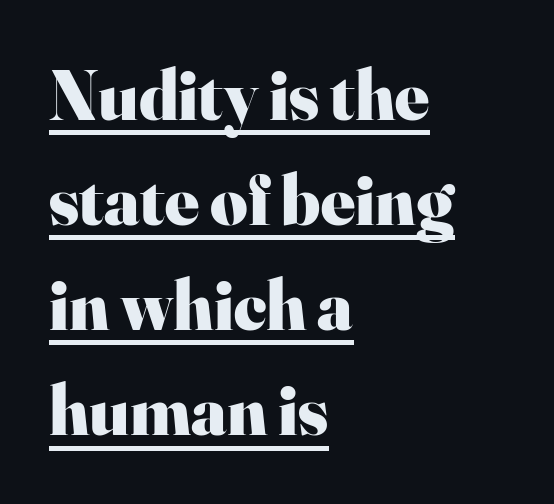
{"serif": "yes", "italic": "no", "bold": "yes", "weight": "heavy", "width": "normal", "stroke_contrast": "high", "x_height": "small", "monospaced": "no", "underline": "yes", "align": "left", "line_spacing": "normal", "line_spacing_ratio": 1.46, "letter_spacing": "normal", "letter_spacing_em": 0.0, "glyph_px": 72}
